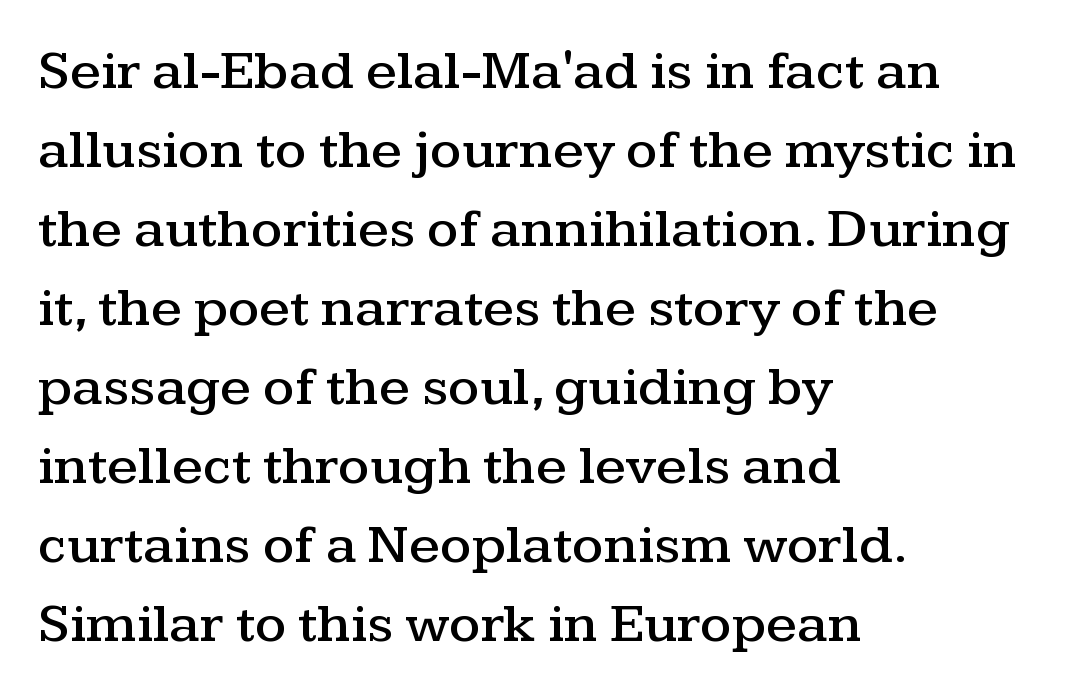
Each letter keeps its own natural width here, so spacing adapts to shape. No italicization has been applied; the sample stays upright. Tracking value appears to be zero — textbook default spacing. The foot of each line stays bare and open.
